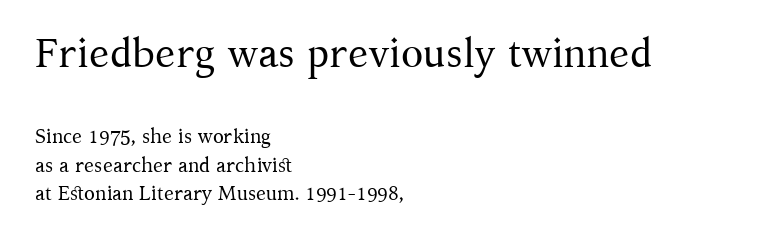
Q: Is the text bold? A: No.
Q: Is the text italic (slanted)? A: No, it is upright.
Q: Is the typeface a serif or a sans-serif typeface? A: Serif.
Q: Is the text underlined? A: No.
Q: How is the paragraph aligned? A: Left-aligned.
Q: Is the spacing between letters normal or unusually wide? A: Normal.
Q: Is the spacing between lines tight, normal or loose? A: Normal.
Q: Which block of text is set in a larger size, the first (top) or the second (bottom)? A: The first (top) one.
Q: Width (condensed, normal, or wide)? A: Normal.
Q: Stroke contrast? A: Medium.
Q: x-height? A: Medium.
Q: Monospaced? A: No.
